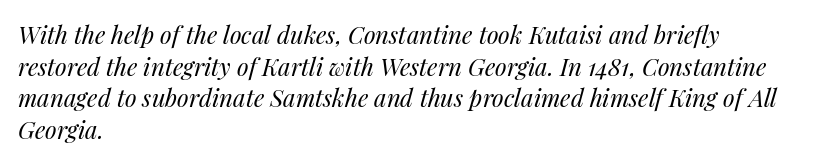
{"italic": "yes", "lean": "right", "slant_degrees": 14, "bold": "no", "underline": "no", "align": "left", "line_spacing": "normal", "line_spacing_ratio": 1.32, "letter_spacing": "normal", "letter_spacing_em": 0.0, "glyph_px": 24}
